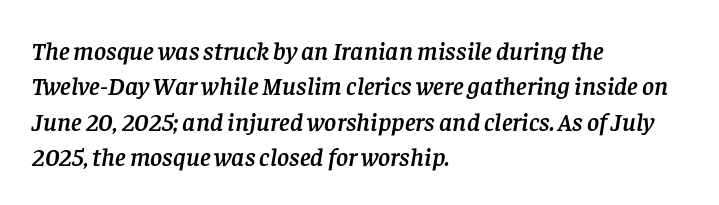
{"italic": "yes", "lean": "right", "slant_degrees": 8, "underline": "no", "align": "left", "line_spacing": "normal", "line_spacing_ratio": 1.36, "letter_spacing": "normal", "letter_spacing_em": 0.0, "glyph_px": 26}
